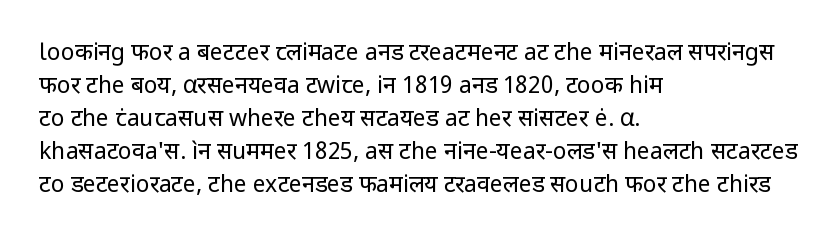
The image shows 23 px text type, upright; set left-aligned, normal line spacing (1.43x), normal letter spacing, not underlined.
